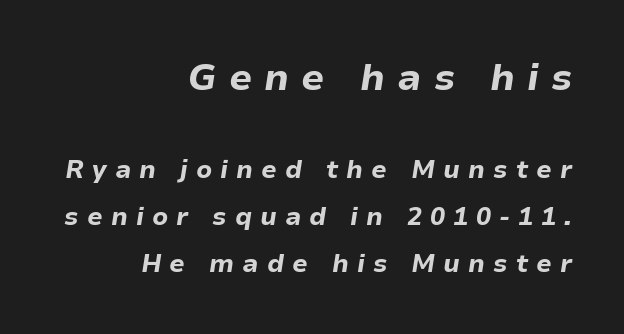
{"italic": "yes", "lean": "right", "slant_degrees": 9, "bold": "yes", "weight": "bold", "width": "normal", "stroke_contrast": "low", "x_height": "medium", "monospaced": "no", "underline": "no", "align": "right", "line_spacing_ratio": 1.89, "letter_spacing": "wide", "letter_spacing_em": 0.32, "larger_block": "first", "size_ratio": 1.48, "glyph_px": 37}
